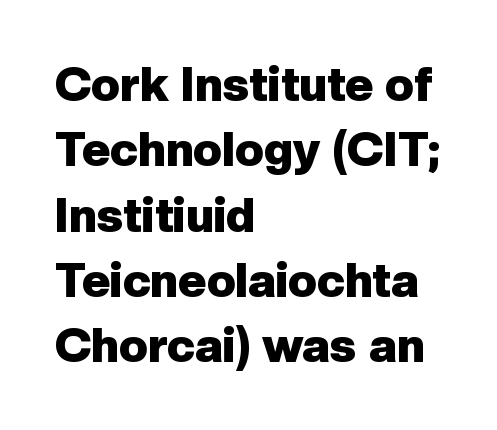
{"serif": "no", "italic": "no", "bold": "yes", "weight": "heavy", "width": "normal", "stroke_contrast": "low", "x_height": "medium", "monospaced": "no", "underline": "no", "align": "left", "line_spacing": "normal", "line_spacing_ratio": 1.36, "letter_spacing": "normal", "letter_spacing_em": 0.0, "glyph_px": 48}
